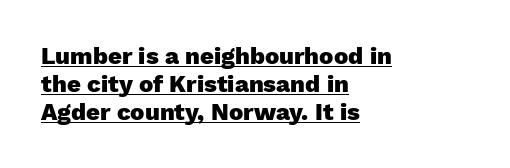
The image shows 24 px bold type, upright; set left-aligned, line spacing 1.17x, normal letter spacing, underlined.
